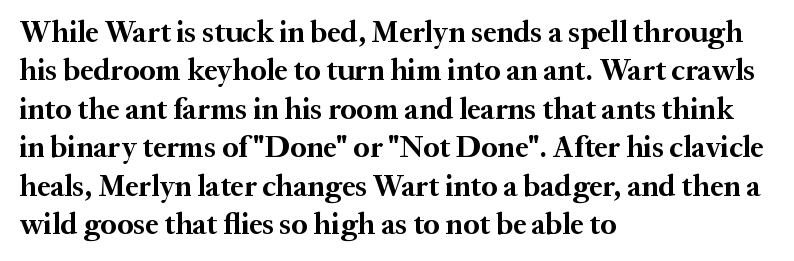
The lettering holds an erect, upright posture throughout. In terms of letterspacing, this is plain default setting. Vertically, the passage feels balanced, rows spaced as you'd expect. Typographic density is high because the face is bold. Note: serifs present on the glyphs. The letters advance in unequal steps, a hallmark of proportional type.
